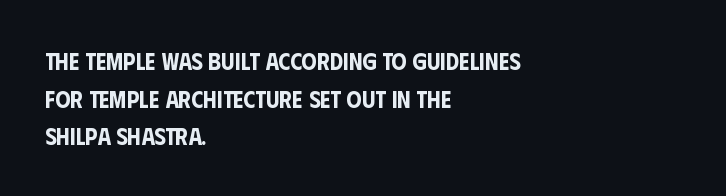
Students, observe: this is what conventionally led text looks like. When letters stand straight like this, we call the style roman or upright. Horizontally, the lines are justified to the leading edge only. The type is set solid horizontally, with unmodified tracking. The baseline area is clear.
